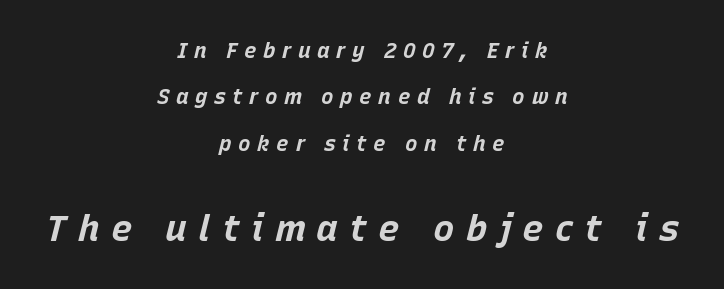
Q: Is the text bold? A: Yes.
Q: Is the text italic (slanted)? A: Yes, it leans right by about 15 degrees.
Q: Is the text underlined? A: No.
Q: How is the paragraph aligned? A: Centered.
Q: Is the spacing between letters normal or unusually wide? A: Unusually wide.
Q: Is the spacing between lines tight, normal or loose? A: Loose.
Q: Which block of text is set in a larger size, the first (top) or the second (bottom)? A: The second (bottom) one.
Q: Width (condensed, normal, or wide)? A: Normal.
Q: Stroke contrast? A: Low.
Q: x-height? A: Large.
Q: Monospaced? A: No.
